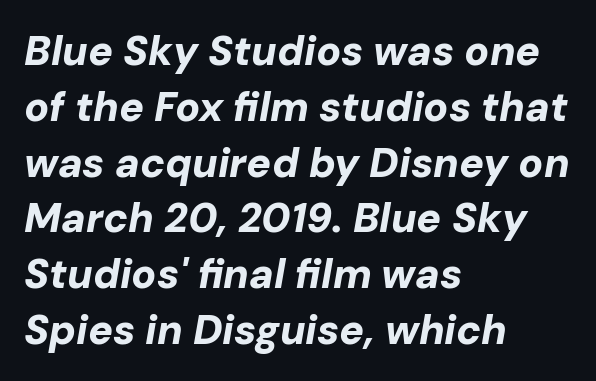
Which margin do the lines hug? The left one — the right edge is uneven. Whoever set this chose a conventional vertical rhythm. These lines are rendered in a variable-pitch font. The horizontal fit of the characters is conventional and even. Notice how the stems are inclined rather than vertical — that's the hallmark of italics. Typesetter's note: full bold, strokes at maximum text heaviness.
